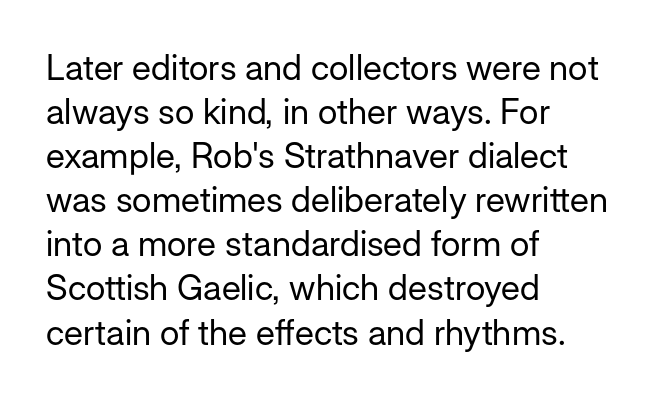
Typographically, this falls in the sans-serif category. No extra tracking has been applied to these lines. Vertically, the passage feels balanced, rows spaced as you'd expect. Reading down the block, your eye returns to a fixed left position each line.
